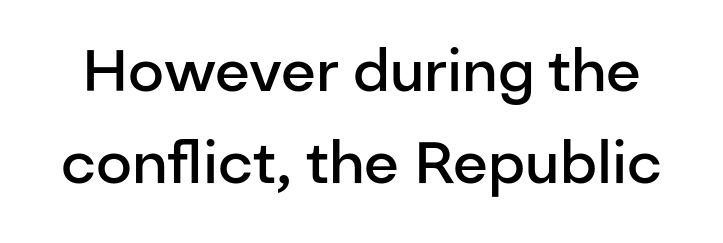
The space directly below the letters is spotless. A typesetter would mark this as roman, not italic. Strokes here are thickened, but only to semibold level. Think of a printed novel: that variable character pitch is what you see here.
